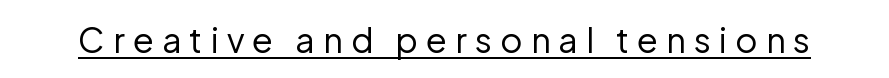
The image shows 34 px regular-weight sans-serif type, upright; set unusually wide letter spacing (+0.24 em), underlined; low stroke contrast and a medium x-height.
